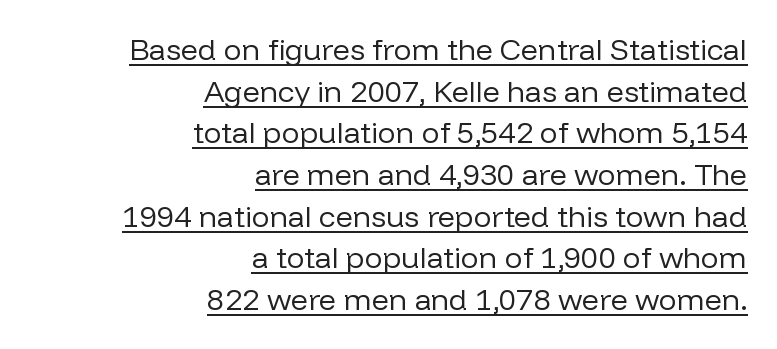
The letterforms sit shoulder to shoulder at normal distance. Caption: face not bold, strokes unweighted. Is the block centered? No — it sits flush against the right margin. The passage shown is typeset with a sans-serif family. The passage shown is underscored from start to finish. Each letter keeps its own natural width here, so spacing adapts to shape.
